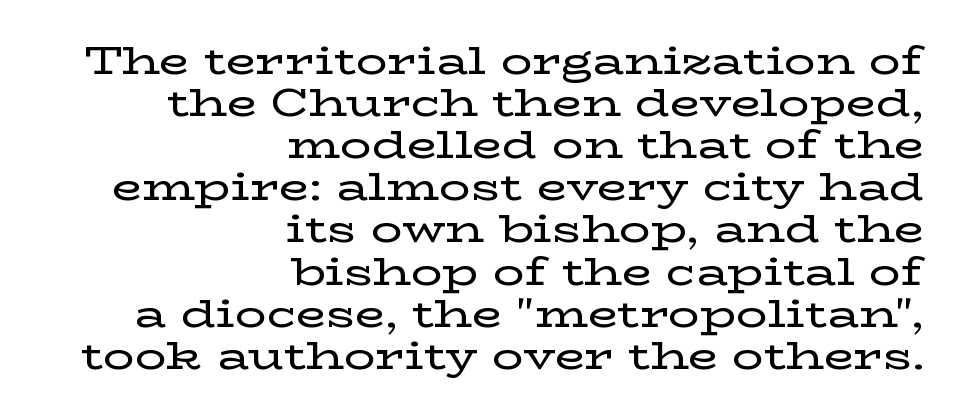
{"serif": "yes", "italic": "no", "width": "wide", "stroke_contrast": "low", "x_height": "medium", "monospaced": "no", "underline": "no", "align": "right", "line_spacing": "tight", "line_spacing_ratio": 1.08, "letter_spacing": "normal", "letter_spacing_em": 0.0, "glyph_px": 39}
